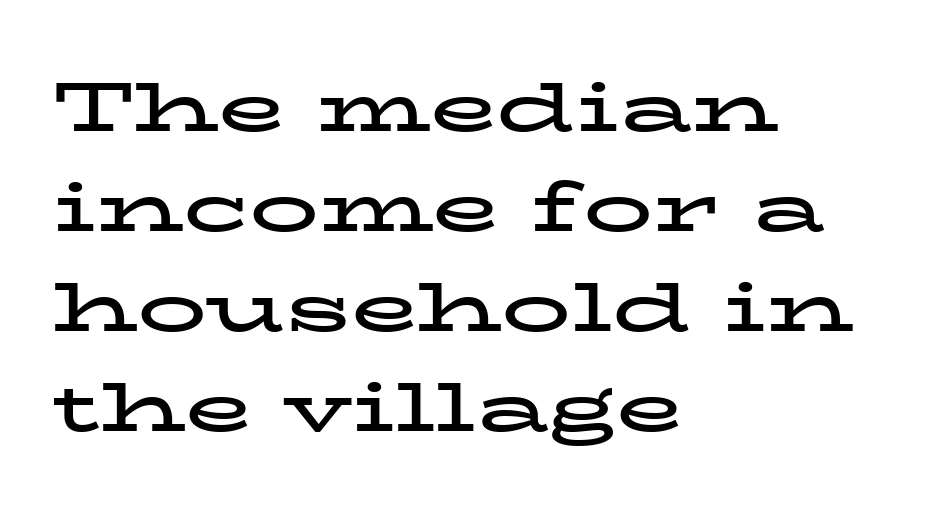
{"serif": "yes", "italic": "no", "bold": "yes", "weight": "bold", "width": "wide", "stroke_contrast": "low", "x_height": "medium", "monospaced": "no", "underline": "no", "align": "left", "line_spacing": "normal", "line_spacing_ratio": 1.45, "letter_spacing": "normal", "letter_spacing_em": 0.0, "glyph_px": 69}
